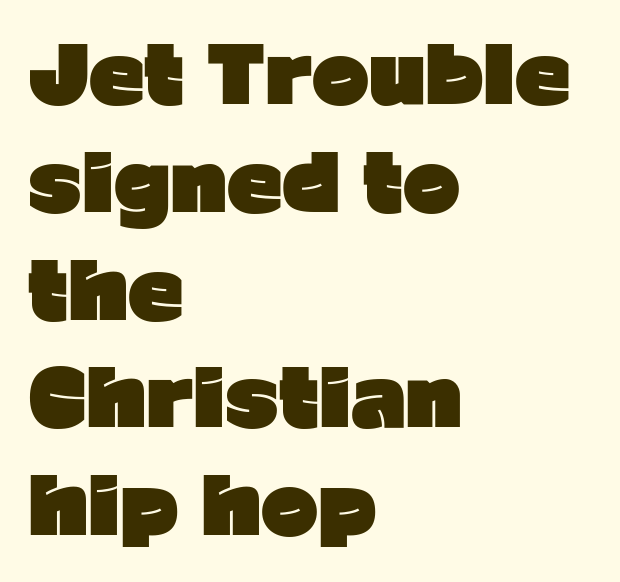
Q: Is the text bold? A: Yes.
Q: Is the text italic (slanted)? A: No, it is upright.
Q: Is the typeface a serif or a sans-serif typeface? A: Sans-serif.
Q: Is the text underlined? A: No.
Q: How is the paragraph aligned? A: Left-aligned.
Q: Is the spacing between letters normal or unusually wide? A: Normal.
Q: Is the spacing between lines tight, normal or loose? A: Normal.
Q: Width (condensed, normal, or wide)? A: Normal.
Q: Stroke contrast? A: Low.
Q: x-height? A: Medium.
Q: Monospaced? A: No.
